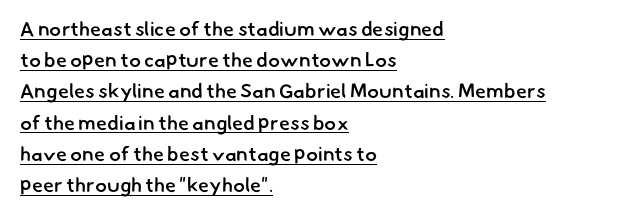
{"bold": "semi", "underline": "yes", "align": "left", "line_spacing": "normal", "line_spacing_ratio": 1.56, "letter_spacing": "normal", "letter_spacing_em": 0.0, "glyph_px": 20}
